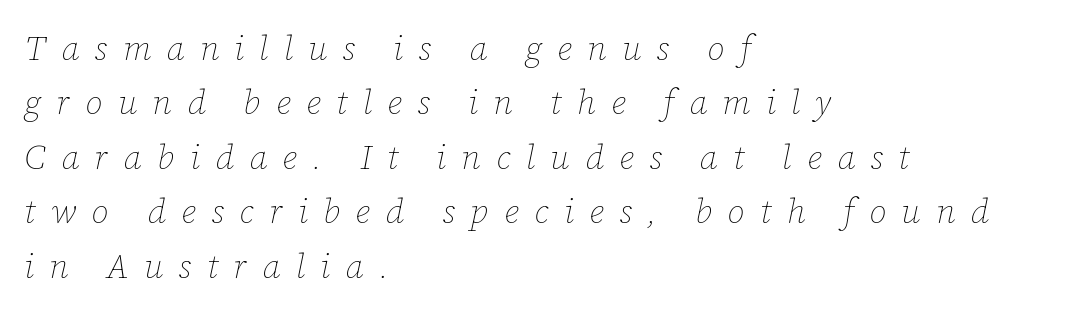
Nothing heavy about these letters — not bold at all. The space between consecutive lines is moderate. Horizontally, the lines are justified to the leading edge only. Substantial extra tracking has been applied to these lines.
